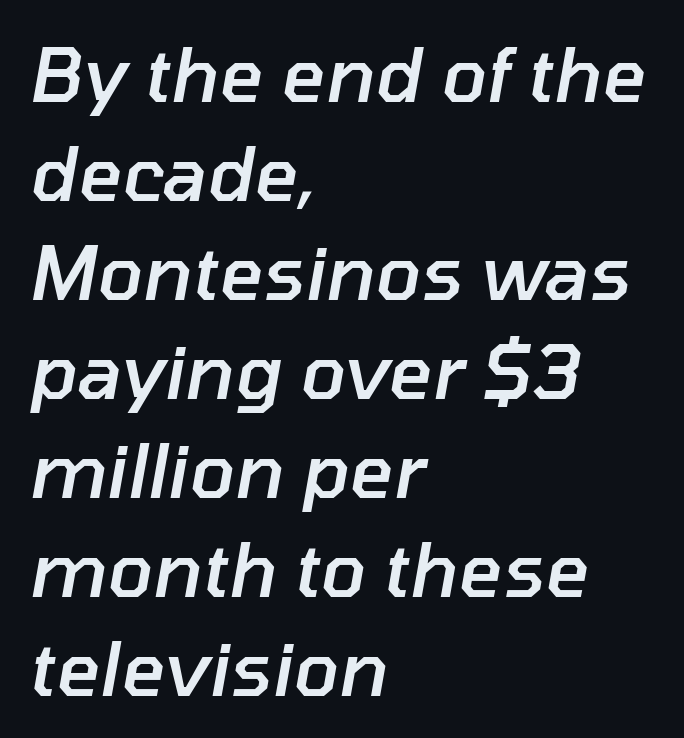
The passage shown is typed in a proportional face where columns would drift. Anything drawn beneath the words? Only blank space. What weight is shown? A semibold, between regular and bold. Observe the lean: these are italic letterforms.
